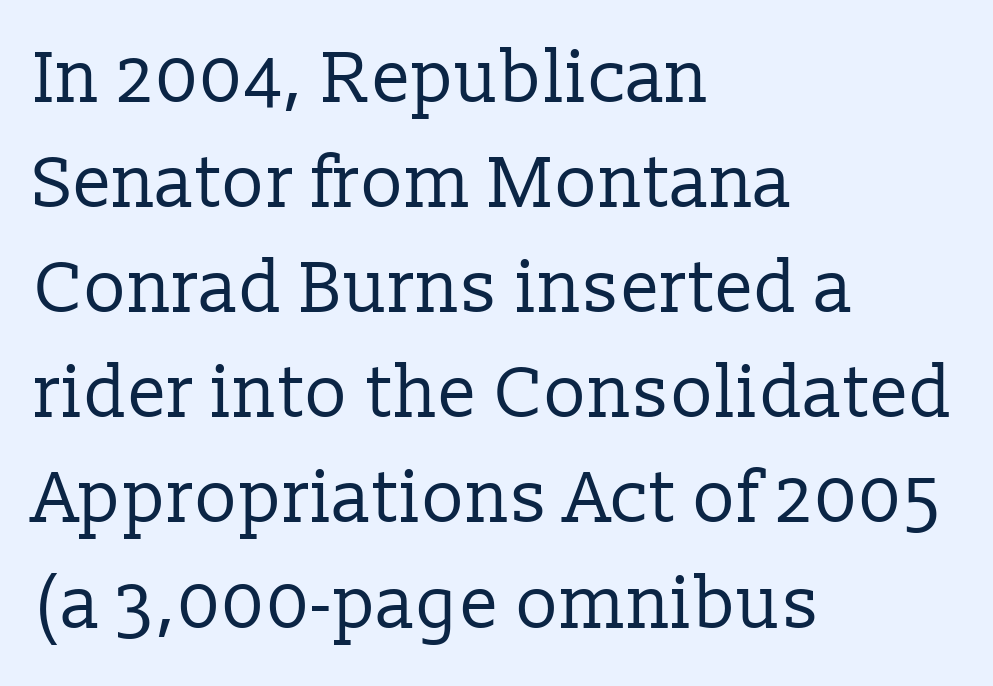
Q: Is the text bold? A: No.
Q: Is the text italic (slanted)? A: No, it is upright.
Q: Is the typeface a serif or a sans-serif typeface? A: Serif.
Q: Is the text underlined? A: No.
Q: How is the paragraph aligned? A: Left-aligned.
Q: Is the spacing between letters normal or unusually wide? A: Normal.
Q: Is the spacing between lines tight, normal or loose? A: Normal.
Q: Width (condensed, normal, or wide)? A: Normal.
Q: Stroke contrast? A: Low.
Q: x-height? A: Medium.
Q: Monospaced? A: No.
